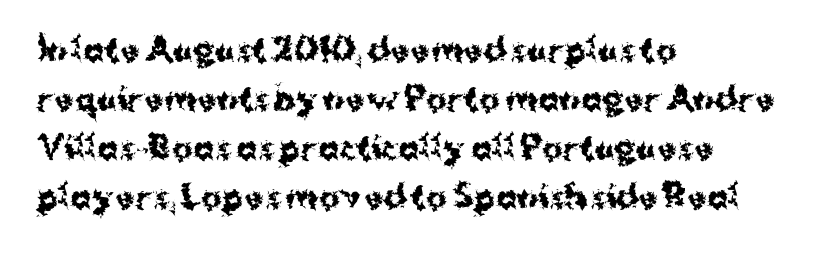
Q: Is the text bold? A: Yes.
Q: Is the text italic (slanted)? A: No, it is upright.
Q: Is the typeface a serif or a sans-serif typeface? A: Sans-serif.
Q: Is the text underlined? A: No.
Q: How is the paragraph aligned? A: Left-aligned.
Q: Is the spacing between letters normal or unusually wide? A: Normal.
Q: Is the spacing between lines tight, normal or loose? A: Normal.
Q: Width (condensed, normal, or wide)? A: Normal.
Q: Stroke contrast? A: Medium.
Q: x-height? A: Medium.
Q: Monospaced? A: No.
